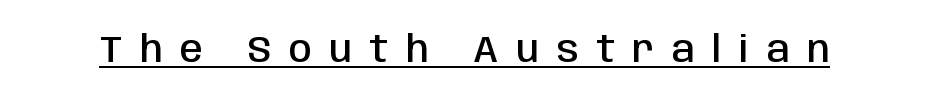
The image shows 37 px semibold, condensed sans-serif type, upright; set unusually wide letter spacing (+0.48 em), underlined; low stroke contrast and a large x-height.
